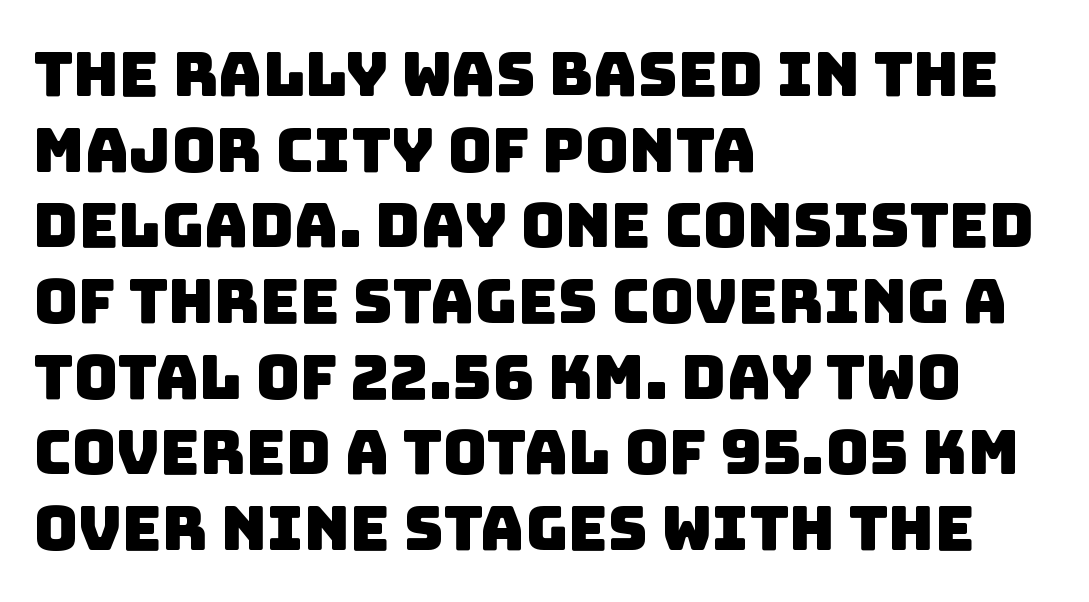
The image shows 61 px sans-serif type; set left-aligned, line spacing 1.24x, normal letter spacing, not underlined; low stroke contrast and a large x-height.
